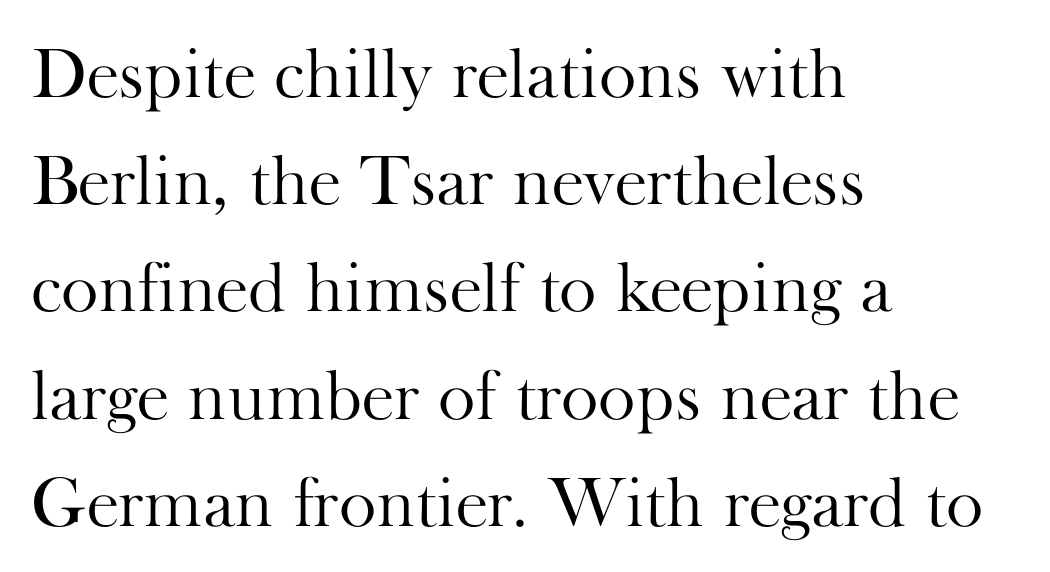
Q: Is the text bold? A: No.
Q: Is the text italic (slanted)? A: No, it is upright.
Q: Is the typeface a serif or a sans-serif typeface? A: Serif.
Q: Is the text underlined? A: No.
Q: How is the paragraph aligned? A: Left-aligned.
Q: Is the spacing between letters normal or unusually wide? A: Normal.
Q: Is the spacing between lines tight, normal or loose? A: Normal.
Q: Width (condensed, normal, or wide)? A: Normal.
Q: Stroke contrast? A: High.
Q: x-height? A: Small.
Q: Monospaced? A: No.
